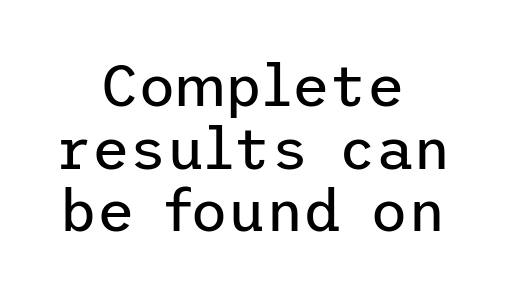
Q: Is the text bold? A: No.
Q: Is the text italic (slanted)? A: No, it is upright.
Q: Is the typeface a serif or a sans-serif typeface? A: Sans-serif.
Q: Is the text underlined? A: No.
Q: How is the paragraph aligned? A: Centered.
Q: Is the spacing between letters normal or unusually wide? A: Normal.
Q: Is the spacing between lines tight, normal or loose? A: Tight.
Q: Width (condensed, normal, or wide)? A: Normal.
Q: Stroke contrast? A: Low.
Q: x-height? A: Medium.
